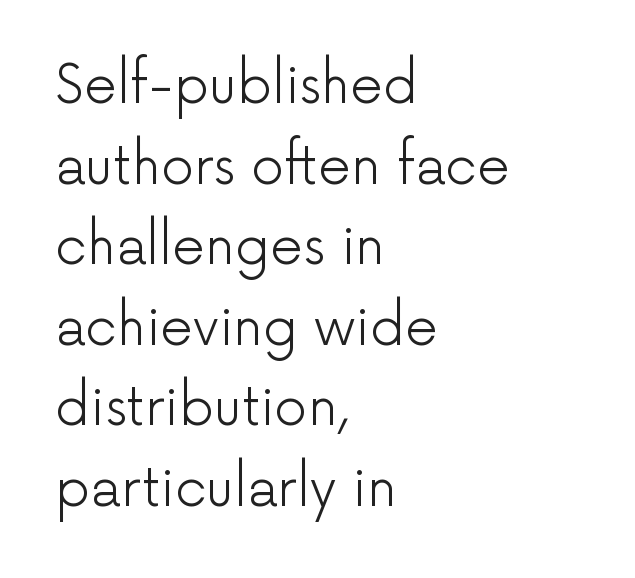
The image shows 52 px light sans-serif type, upright; set left-aligned, normal line spacing (1.55x), normal letter spacing, not underlined; low stroke contrast and a medium x-height.
